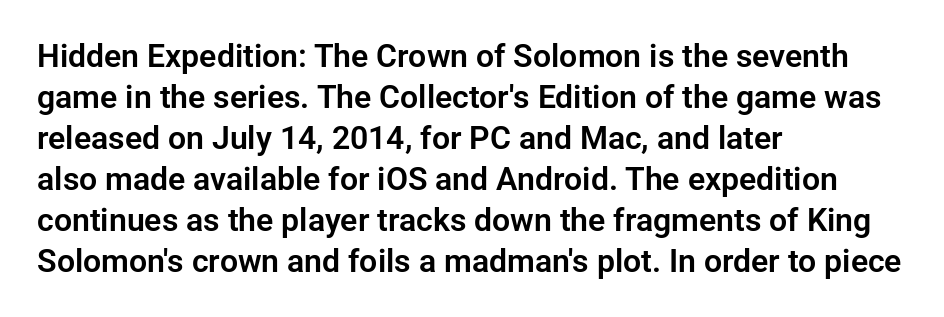
Reading down the block, your eye returns to a fixed left position each line. The rendering shows plain stroke endings on the letterforms — a sans-serif design. The passage shown is typed in a proportional face where columns would drift. It's the straight-up-and-down kind of type.
